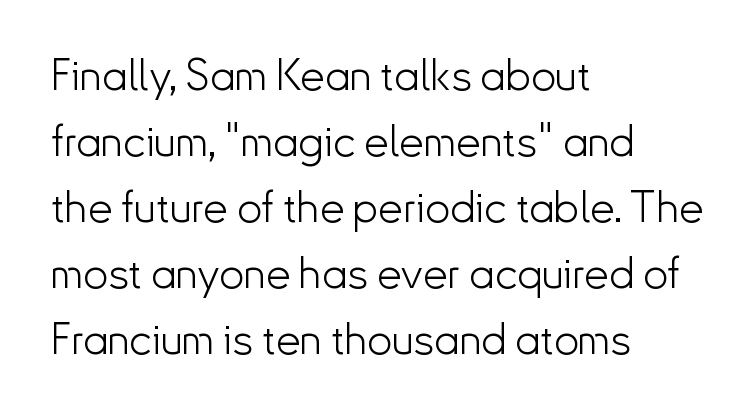
The image shows 44 px light sans-serif type, upright; set left-aligned, normal line spacing (1.5x), normal letter spacing, not underlined; low stroke contrast and a small x-height.
